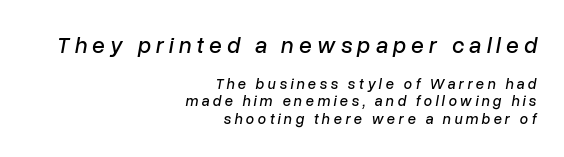
The image shows 23 px text type, italic (leaning right); set right-aligned, line spacing 1.16x, unusually wide letter spacing (+0.22 em), not underlined; the first (top) block is 1.53x larger.
